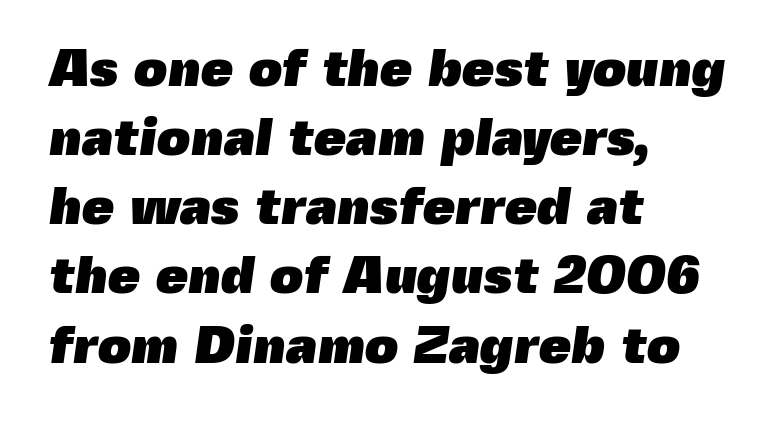
The area under the type is left untouched. The typesetter chose a ragged-right arrangement here. The type is set solid horizontally, with unmodified tracking. The sample has been set heavy, in full bold. You could not count columns in this text — the font is proportionally spaced. If you measured baseline to baseline, you'd find a middling distance.
